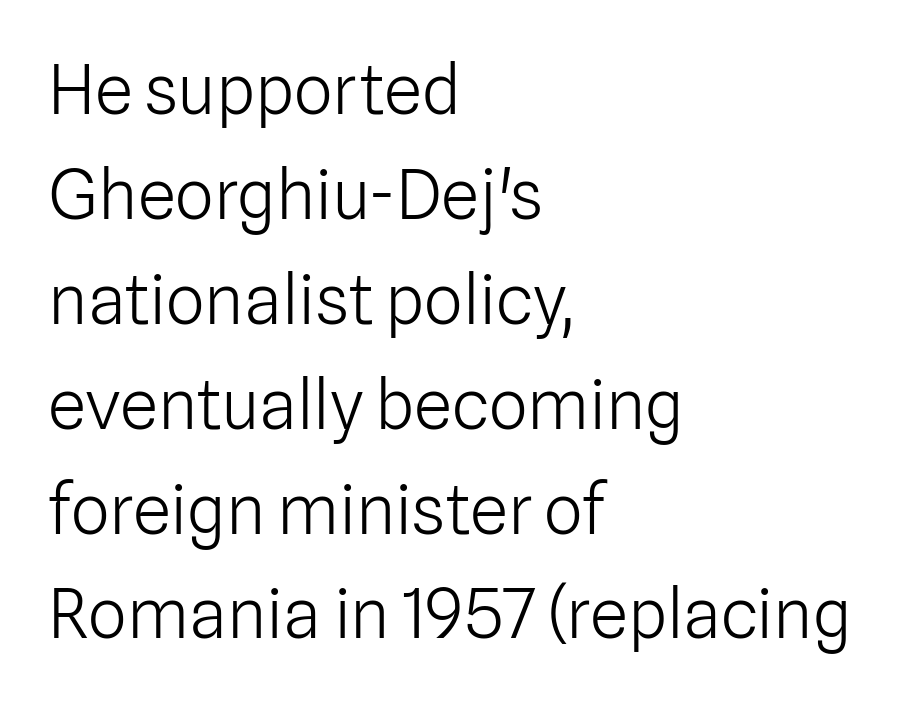
{"serif": "no", "italic": "no", "bold": "no", "weight": "light", "width": "normal", "stroke_contrast": "low", "x_height": "medium", "monospaced": "no", "underline": "no", "align": "left", "line_spacing": "normal", "line_spacing_ratio": 1.52, "letter_spacing": "normal", "letter_spacing_em": 0.0, "glyph_px": 69}
